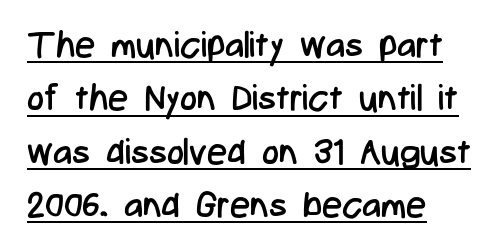
Characters remain perfectly vertical along every line. The passage shown has conventional tracking throughout. This sample has the flowing, uneven cadence of proportional lettering. No heavy texture on the line: the type isn't bold. Decoration check: the copy is underlined.
